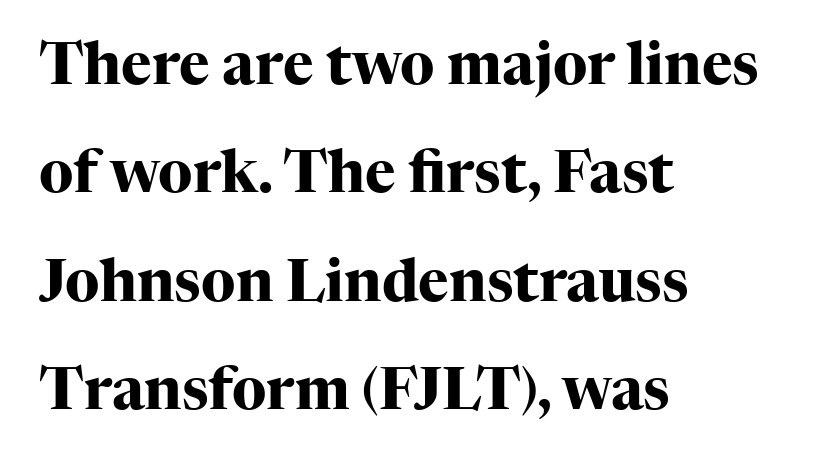
{"serif": "yes", "italic": "no", "bold": "yes", "weight": "heavy", "width": "normal", "stroke_contrast": "high", "x_height": "medium", "monospaced": "no", "underline": "no", "align": "left", "line_spacing_ratio": 1.87, "letter_spacing": "normal", "letter_spacing_em": 0.0, "glyph_px": 58}
